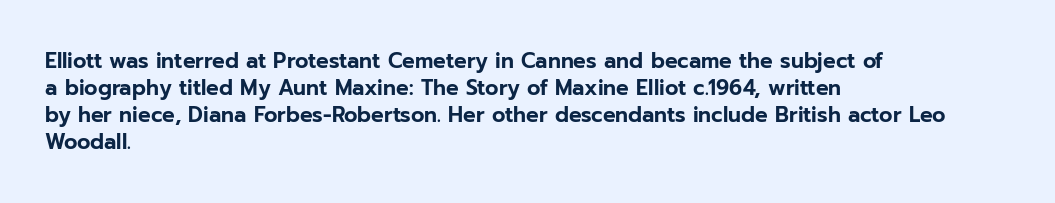
Q: Is the text italic (slanted)? A: No, it is upright.
Q: Is the text underlined? A: No.
Q: How is the paragraph aligned? A: Left-aligned.
Q: Is the spacing between letters normal or unusually wide? A: Normal.
Q: Is the spacing between lines tight, normal or loose? A: Normal.
